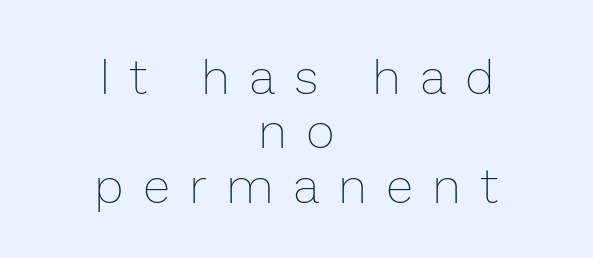
The image shows 49 px thin type, upright; set centered, tight line spacing (1.11x), unusually wide letter spacing (+0.43 em), not underlined; low stroke contrast and a medium x-height.
